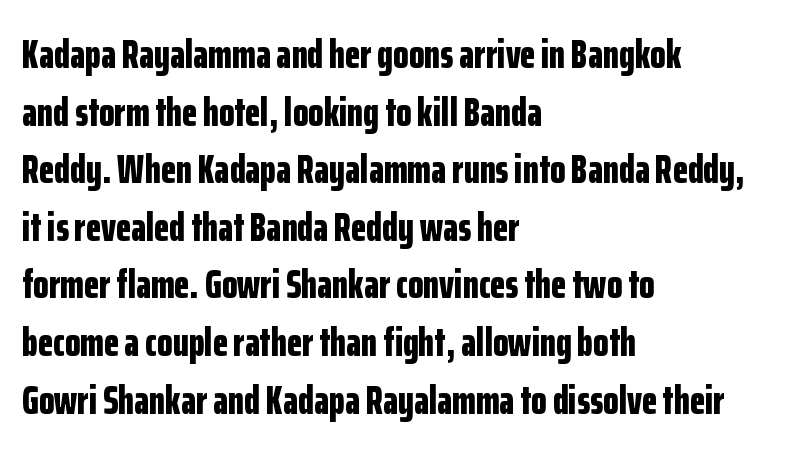
{"serif": "no", "italic": "no", "bold": "yes", "weight": "bold", "width": "condensed", "stroke_contrast": "low", "x_height": "medium", "monospaced": "no", "underline": "no", "align": "left", "line_spacing": "normal", "line_spacing_ratio": 1.44, "letter_spacing": "normal", "letter_spacing_em": 0.0, "glyph_px": 40}
